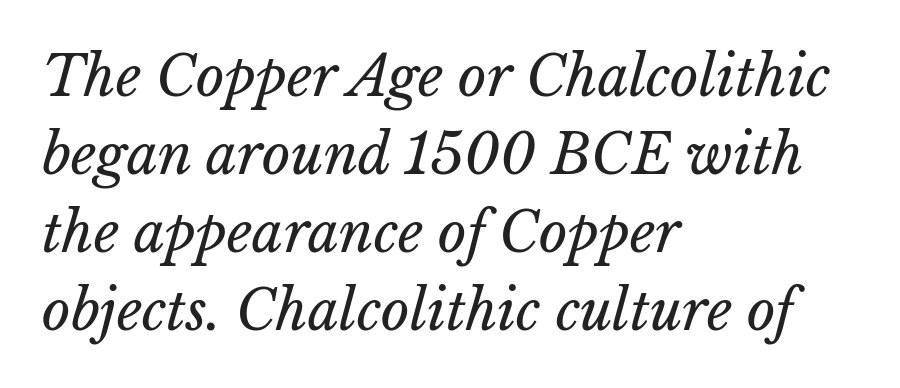
The image shows 55 px regular-weight type; set left-aligned, normal line spacing (1.42x), normal letter spacing, not underlined; low stroke contrast and a medium x-height.
